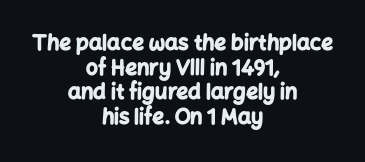
The image shows 21 px bold type, upright; set centered, line spacing 1.17x, normal letter spacing, not underlined.
